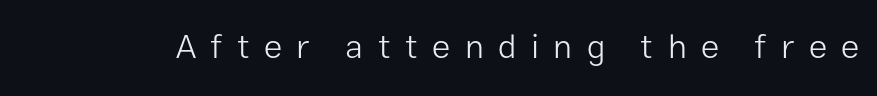
{"serif": "no", "italic": "no", "bold": "no", "weight": "light", "width": "normal", "stroke_contrast": "low", "x_height": "medium", "monospaced": "no", "underline": "no", "letter_spacing": "wide", "letter_spacing_em": 0.42, "glyph_px": 34}
